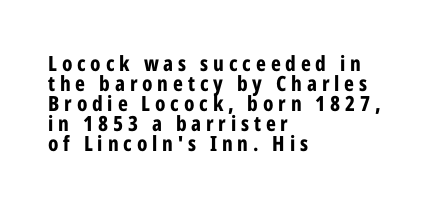
The image shows 21 px bold type, upright; set left-aligned, tight line spacing (0.95x), unusually wide letter spacing (+0.23 em), not underlined.
